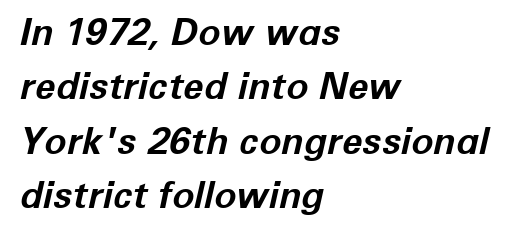
Q: Is the text bold? A: Yes.
Q: Is the text italic (slanted)? A: Yes, it leans right by about 12 degrees.
Q: Is the text underlined? A: No.
Q: How is the paragraph aligned? A: Left-aligned.
Q: Is the spacing between letters normal or unusually wide? A: Normal.
Q: Is the spacing between lines tight, normal or loose? A: Normal.
Q: Width (condensed, normal, or wide)? A: Normal.
Q: Stroke contrast? A: Low.
Q: x-height? A: Medium.
Q: Monospaced? A: No.
